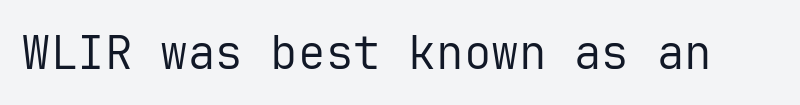
The image shows 46 px regular-weight sans-serif type, upright, monospaced; set normal letter spacing, not underlined; low stroke contrast and a medium x-height.
